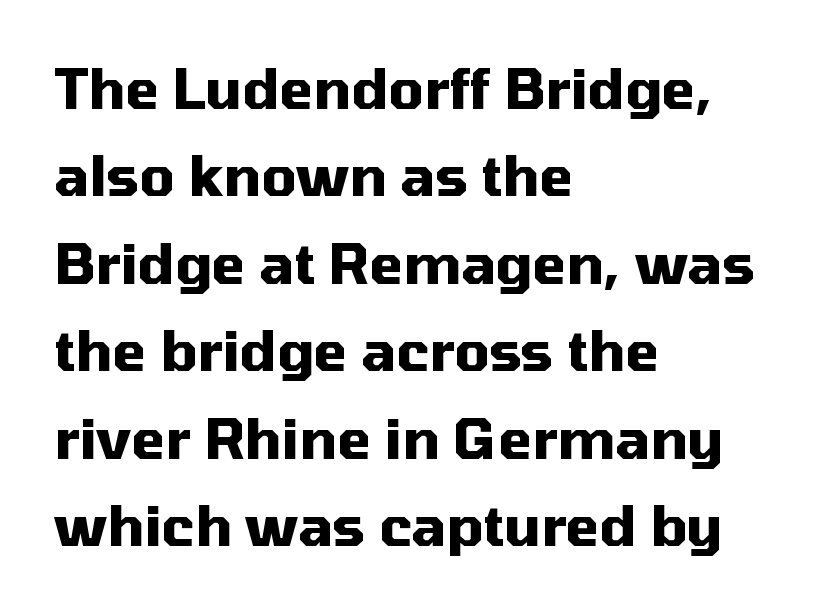
The words here are not underlined. These lines are set flush left with a ragged right edge. The horizontal fit of the characters is conventional and even. Leading: standard. Looks like regular typesetting: each glyph gets only the width it needs.
